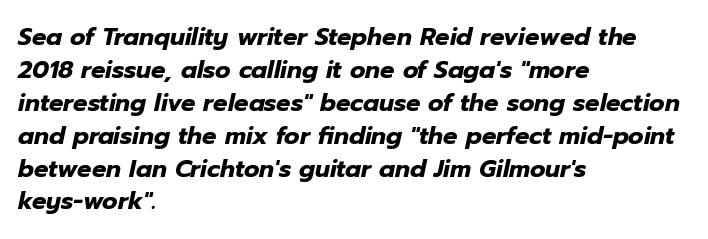
These lines stack with their left ends in a neat column. Characters are canted at an angle relative to the baseline's perpendicular. Rule under the text: the space is simply empty. A typesetter would call this leading conventional body-copy spacing.
